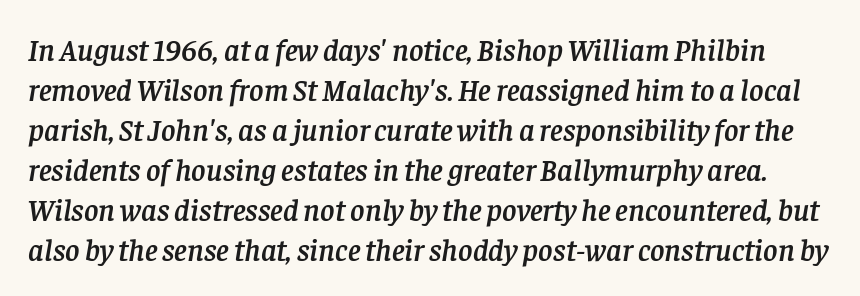
Q: Is the text italic (slanted)? A: Yes, it leans right by about 8 degrees.
Q: Is the typeface a serif or a sans-serif typeface? A: Serif.
Q: Is the text underlined? A: No.
Q: Is the spacing between letters normal or unusually wide? A: Normal.
Q: Is the spacing between lines tight, normal or loose? A: Normal.
Q: Width (condensed, normal, or wide)? A: Normal.
Q: Stroke contrast? A: Low.
Q: x-height? A: Large.
Q: Monospaced? A: No.
